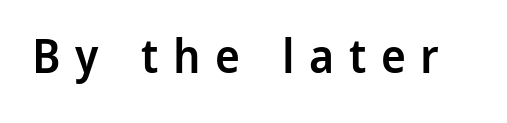
Q: Is the text bold? A: Semi-bold.
Q: Is the text italic (slanted)? A: No, it is upright.
Q: Is the typeface a serif or a sans-serif typeface? A: Sans-serif.
Q: Is the text underlined? A: No.
Q: Is the spacing between letters normal or unusually wide? A: Unusually wide.
Q: Width (condensed, normal, or wide)? A: Normal.
Q: Stroke contrast? A: Low.
Q: x-height? A: Medium.
Q: Monospaced? A: No.
